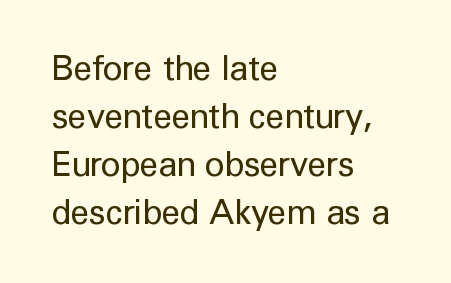
Italic? Not at all — the glyphs are vertical. The rendering uses natural spacing where letterforms have individual widths. Leftover space on each line is placed entirely after the last word. The horizontal fit of the characters is conventional and even. Does the type have serifs? No, each stem ends abruptly. Compared with a typical body face, this is equally light or lighter still.
